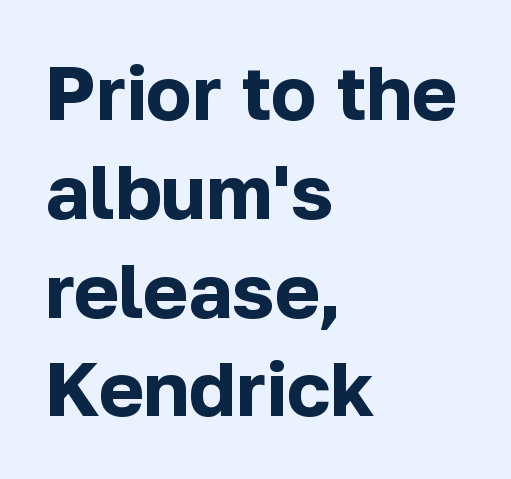
{"serif": "no", "italic": "no", "bold": "yes", "weight": "bold", "width": "normal", "stroke_contrast": "low", "x_height": "medium", "monospaced": "no", "underline": "no", "align": "left", "line_spacing": "normal", "line_spacing_ratio": 1.3, "letter_spacing": "normal", "letter_spacing_em": 0.0, "glyph_px": 76}
